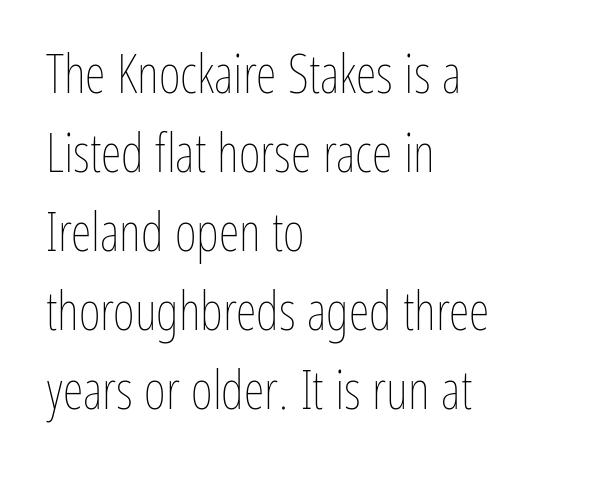
{"italic": "no", "bold": "no", "weight": "thin", "width": "condensed", "stroke_contrast": "low", "x_height": "medium", "monospaced": "no", "underline": "no", "align": "left", "line_spacing": "normal", "line_spacing_ratio": 1.49, "letter_spacing": "normal", "letter_spacing_em": 0.0, "glyph_px": 53}
